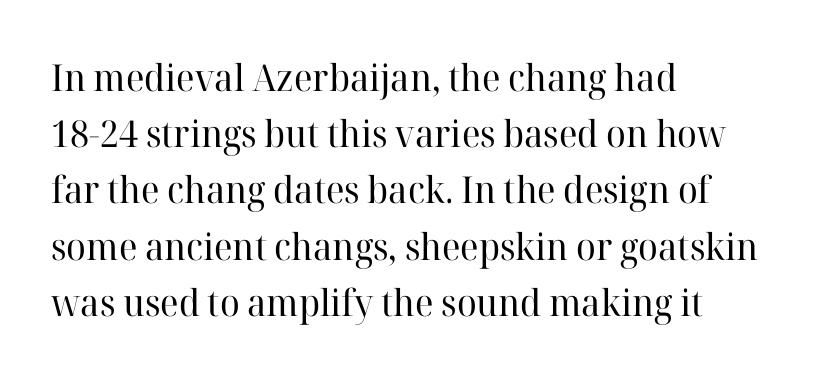
The passage shown is typed in a proportional face where columns would drift. Small tapered or slab feet sit at the stroke ends, so this counts as serif. The vertical gap from one line to the next is medium. Casual observation: everything's shoved over to the left. Glance below the letters and you will spot only blank space. No chunkiness to these letters — they're not bold.
